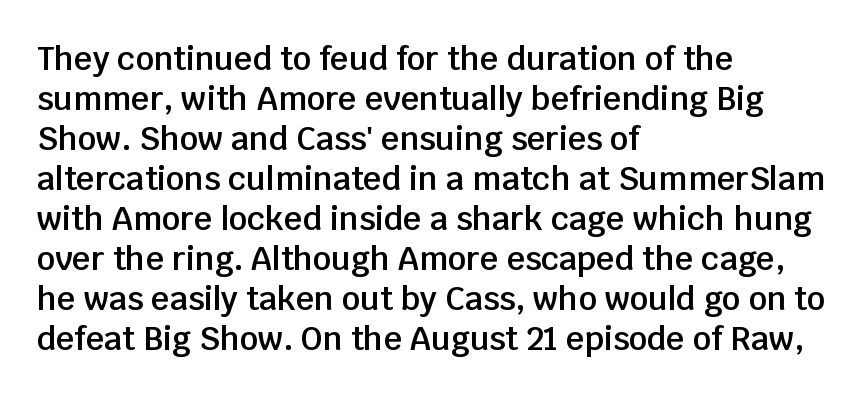
Q: Is the text bold? A: Semi-bold.
Q: Is the text italic (slanted)? A: No, it is upright.
Q: Is the typeface a serif or a sans-serif typeface? A: Sans-serif.
Q: Is the text underlined? A: No.
Q: How is the paragraph aligned? A: Left-aligned.
Q: Is the spacing between letters normal or unusually wide? A: Normal.
Q: Is the spacing between lines tight, normal or loose? A: Normal.
Q: Width (condensed, normal, or wide)? A: Normal.
Q: Stroke contrast? A: Low.
Q: x-height? A: Large.
Q: Monospaced? A: No.
